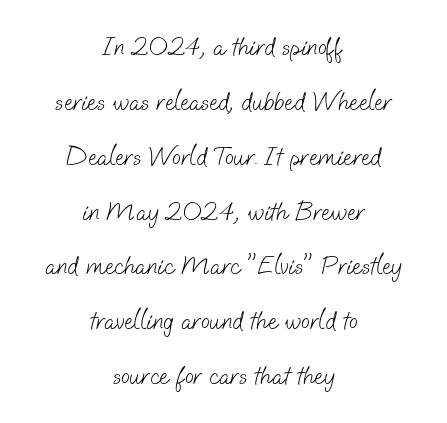
Q: Is the text bold? A: No.
Q: Is the text underlined? A: No.
Q: How is the paragraph aligned? A: Centered.
Q: Is the spacing between letters normal or unusually wide? A: Normal.
Q: Is the spacing between lines tight, normal or loose? A: Loose.
